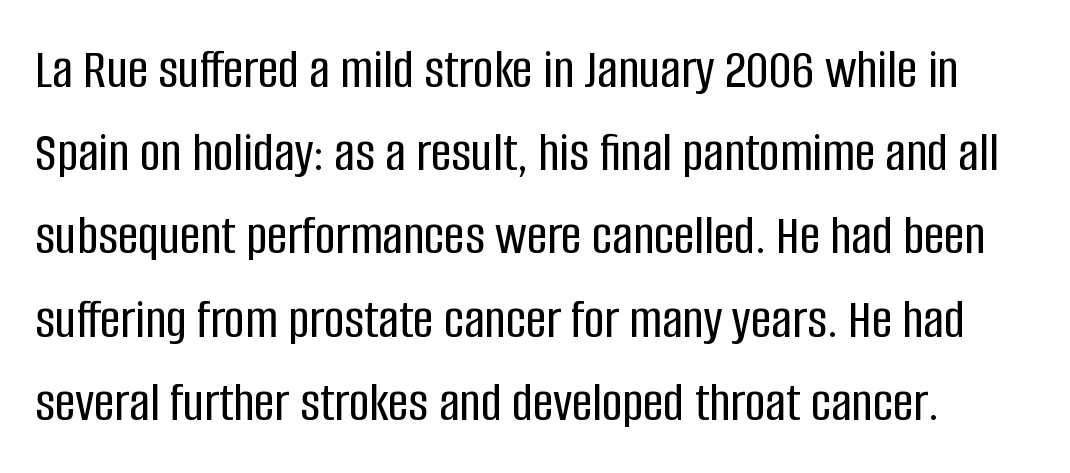
The image shows 57 px condensed sans-serif type, upright; set normal line spacing (1.46x), normal letter spacing, not underlined; low stroke contrast and a large x-height.
